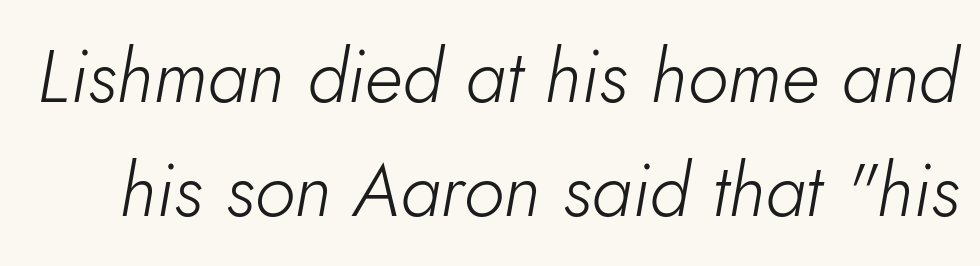
The image shows 75 px light type, italic (leaning right); set normal line spacing (1.52x), normal letter spacing, not underlined; low stroke contrast and a small x-height.
